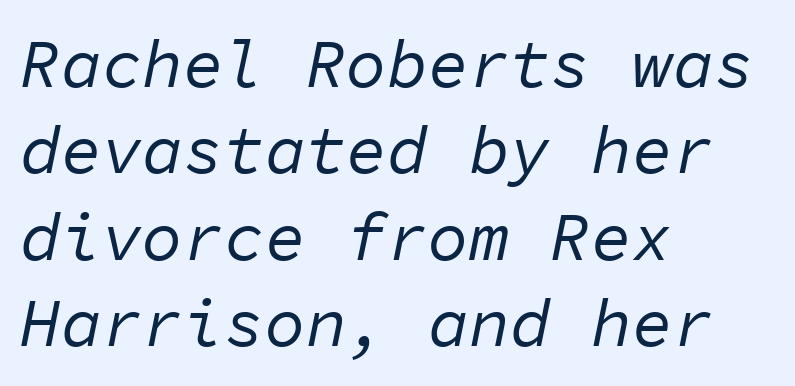
The lettering tilts uniformly, giving the passage an italic look. Quick note: interline space is typical. Look at the tracking — it's just the regular setting, nothing added. These lines are set flush left with a ragged right edge. The typeface has the unassuming heft of standard copy or less. Spacing verdict: monospaced, one width for all characters.
